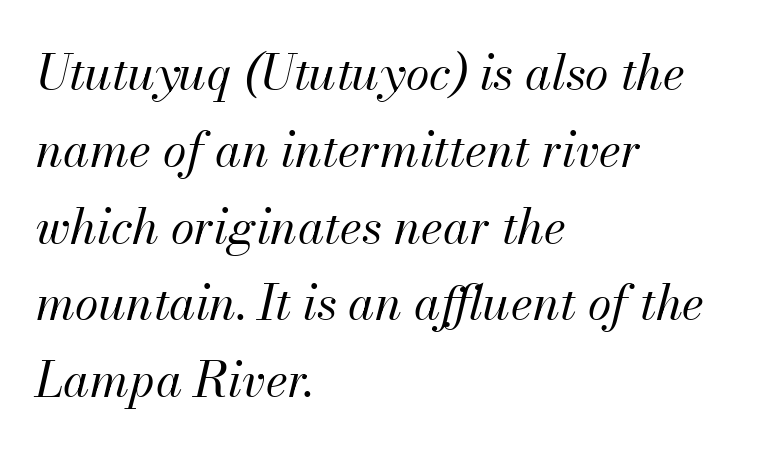
The image shows 48 px regular-weight type, italic (leaning right); set left-aligned, normal line spacing (1.6x), normal letter spacing, not underlined; medium stroke contrast and a small x-height.
